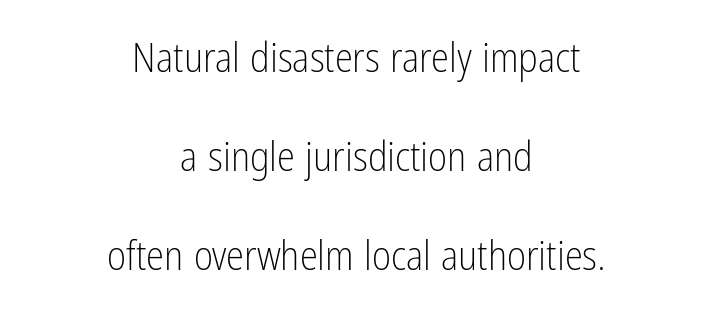
The weight would be labelled regular, book, light, or lighter still. Spacing verdict: proportional, widths tailored to each character. Unlike italic type, these characters show no tilt at all. Unmarked baselines from the first word to the last.
